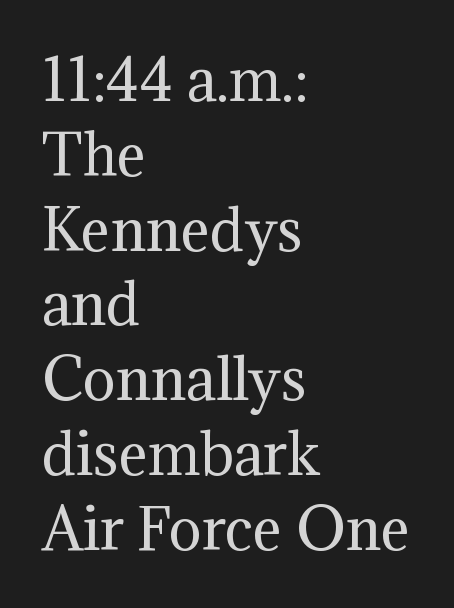
{"serif": "yes", "italic": "no", "bold": "no", "weight": "regular", "width": "normal", "stroke_contrast": "medium", "x_height": "medium", "monospaced": "no", "underline": "no", "align": "left", "line_spacing": "normal", "line_spacing_ratio": 1.36, "letter_spacing": "normal", "letter_spacing_em": 0.0, "glyph_px": 55}
